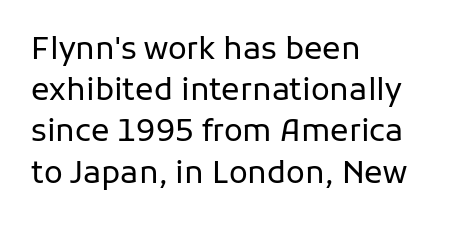
Q: Is the text bold? A: No.
Q: Is the text italic (slanted)? A: No, it is upright.
Q: Is the typeface a serif or a sans-serif typeface? A: Sans-serif.
Q: Is the text underlined? A: No.
Q: How is the paragraph aligned? A: Left-aligned.
Q: Is the spacing between letters normal or unusually wide? A: Normal.
Q: Is the spacing between lines tight, normal or loose? A: Normal.
Q: Width (condensed, normal, or wide)? A: Normal.
Q: Stroke contrast? A: Low.
Q: x-height? A: Medium.
Q: Monospaced? A: No.
